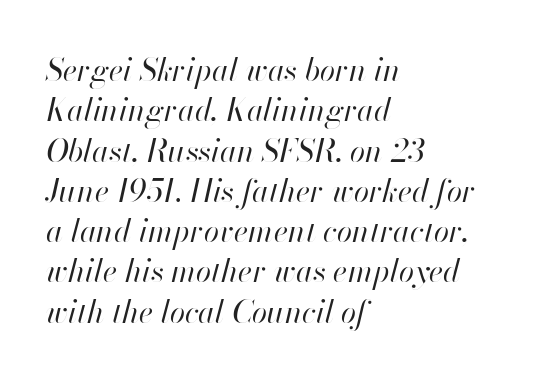
Q: Is the text bold? A: No.
Q: Is the text italic (slanted)? A: Yes, it leans right by about 13 degrees.
Q: Is the text underlined? A: No.
Q: How is the paragraph aligned? A: Left-aligned.
Q: Is the spacing between letters normal or unusually wide? A: Normal.
Q: Is the spacing between lines tight, normal or loose? A: Normal.
Q: Width (condensed, normal, or wide)? A: Normal.
Q: Stroke contrast? A: High.
Q: x-height? A: Small.
Q: Monospaced? A: No.
